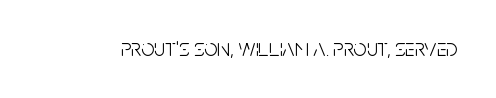
Only glyphs here, with clear space below each row. Notice how the stems are strictly vertical — no italics here. Between one letter and the next there's only the usual sliver of space. Is this a heavy cut? Hardly; it is regular or lighter.
